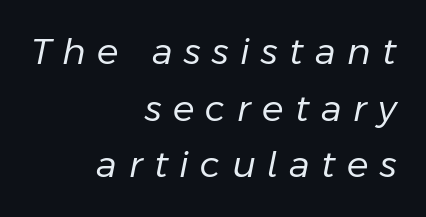
Q: Is the text bold? A: No.
Q: Is the text italic (slanted)? A: Yes, it leans right by about 11 degrees.
Q: Is the text underlined? A: No.
Q: How is the paragraph aligned? A: Right-aligned.
Q: Is the spacing between letters normal or unusually wide? A: Unusually wide.
Q: Is the spacing between lines tight, normal or loose? A: Normal.
Q: Width (condensed, normal, or wide)? A: Normal.
Q: Stroke contrast? A: Low.
Q: x-height? A: Medium.
Q: Monospaced? A: No.
